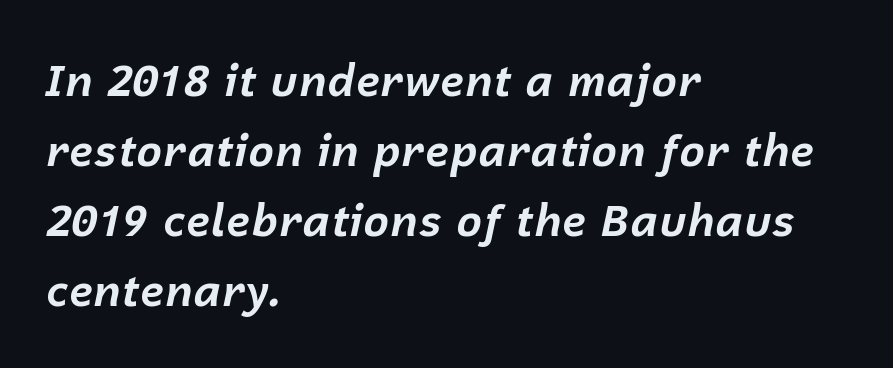
The image shows 44 px bold type, italic (leaning right); set left-aligned, normal line spacing (1.59x), normal letter spacing, not underlined; low stroke contrast and a medium x-height.
